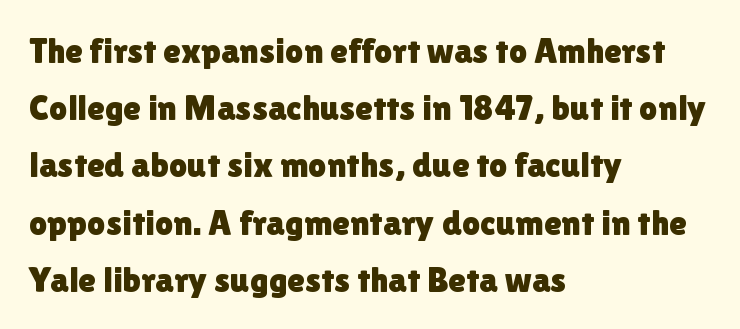
The image shows 36 px sans-serif type, upright; set left-aligned, normal line spacing (1.59x), normal letter spacing, not underlined; low stroke contrast and a medium x-height.
